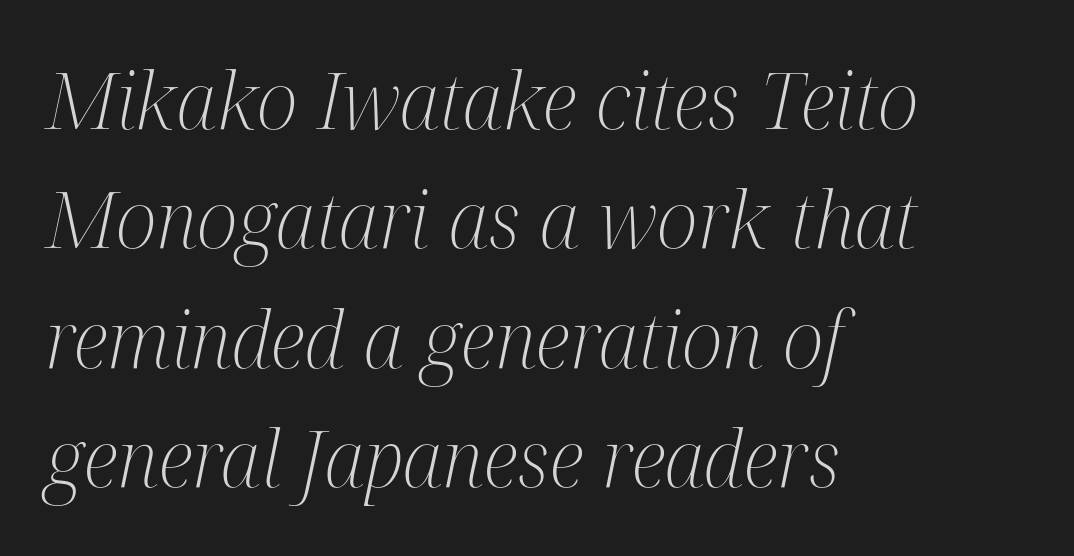
The image shows 78 px light, condensed serif type, italic (leaning right); set left-aligned, normal line spacing (1.53x), normal letter spacing, not underlined; medium stroke contrast and a medium x-height.
